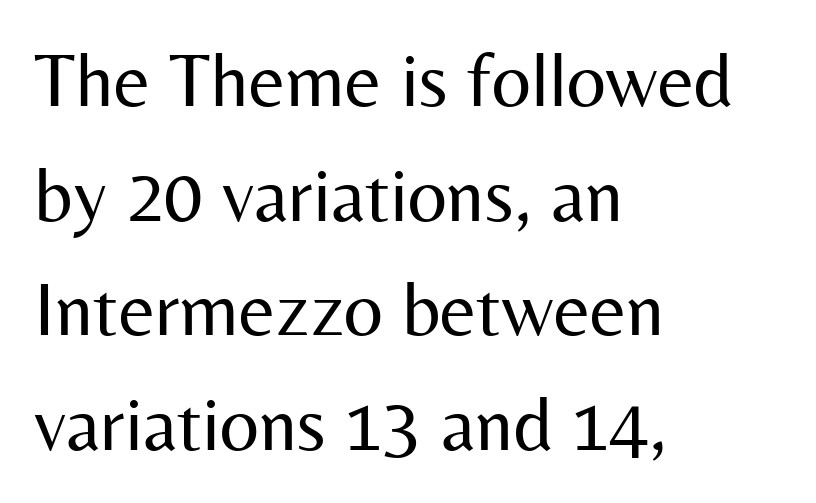
{"serif": "no", "italic": "no", "bold": "no", "weight": "regular", "width": "normal", "stroke_contrast": "medium", "x_height": "medium", "monospaced": "no", "underline": "no", "align": "left", "line_spacing": "normal", "line_spacing_ratio": 1.49, "letter_spacing": "normal", "letter_spacing_em": 0.0, "glyph_px": 77}
